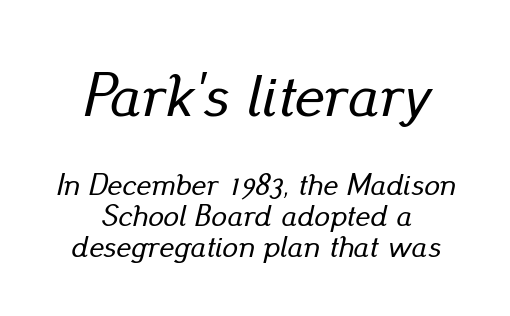
The image shows 62 px text type, italic (leaning right); set centered, tight line spacing (1.0x), normal letter spacing, not underlined; the first (top) block is 2.0x larger; low stroke contrast and a small x-height.
